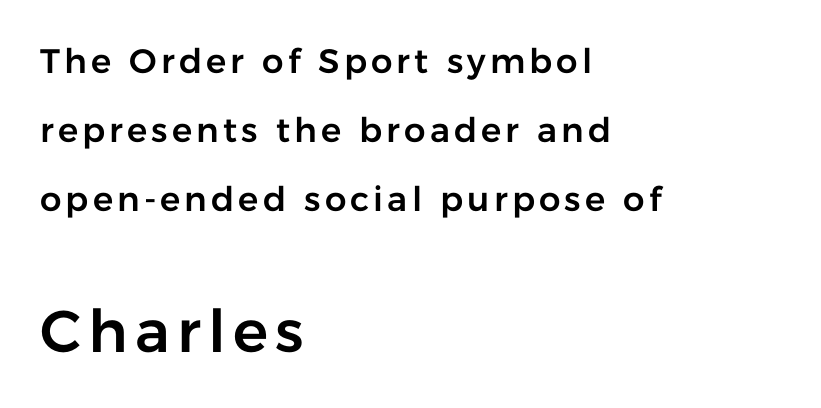
The image shows 59 px sans-serif type, upright; set left-aligned, loose line spacing (2.03x), not underlined; the second (bottom) block is 1.74x larger; low stroke contrast and a medium x-height.
